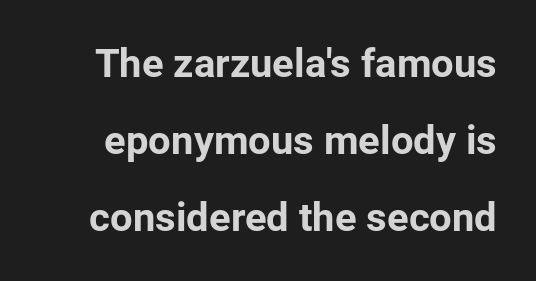
{"serif": "no", "italic": "no", "bold": "yes", "weight": "bold", "width": "normal", "stroke_contrast": "low", "x_height": "medium", "monospaced": "no", "underline": "no", "line_spacing": "loose", "line_spacing_ratio": 1.93, "letter_spacing": "normal", "letter_spacing_em": 0.0, "glyph_px": 40}
